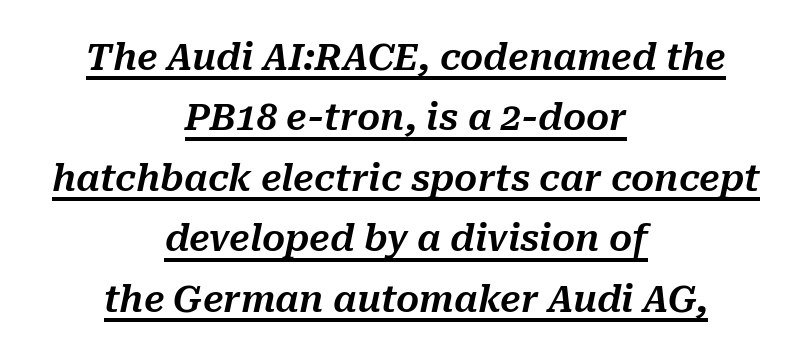
A typesetter would call this proportional, since set widths differ per character. Alignment: centered. Compared with ordinary roman type, these characters are visibly tilted. Compared with typical paragraphs, the rows here are spaced about the same. Decoration check: the copy is underlined.
